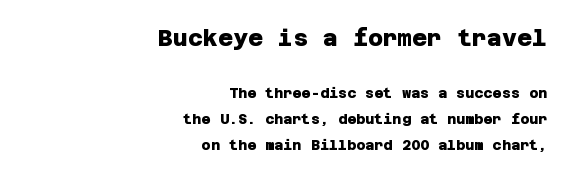
Q: Is the text bold? A: Yes.
Q: Is the text underlined? A: No.
Q: How is the paragraph aligned? A: Right-aligned.
Q: Is the spacing between letters normal or unusually wide? A: Normal.
Q: Which block of text is set in a larger size, the first (top) or the second (bottom)? A: The first (top) one.
